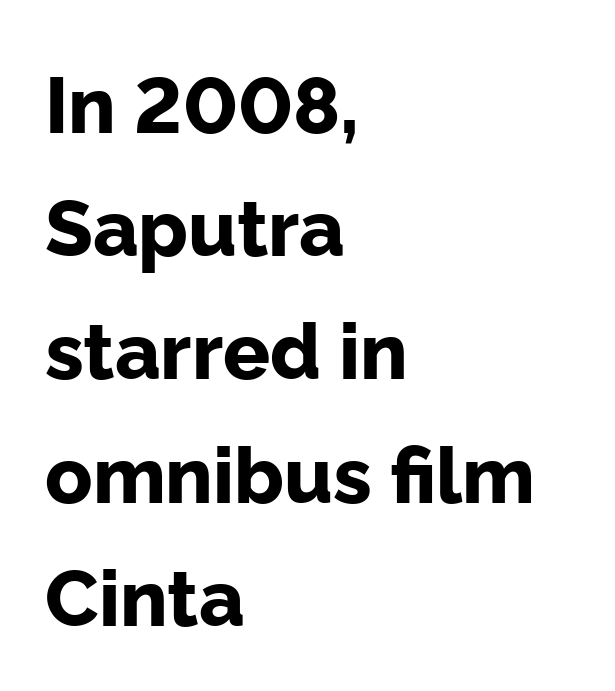
The image shows 78 px bold sans-serif type, upright; set left-aligned, normal line spacing (1.58x), normal letter spacing, not underlined; low stroke contrast and a medium x-height.
